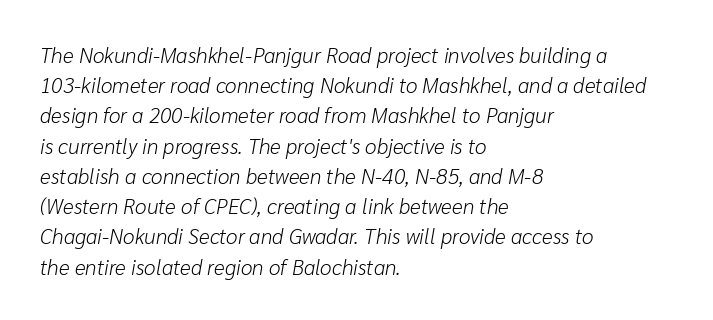
Q: Is the text bold? A: No.
Q: Is the text italic (slanted)? A: Yes, it leans right by about 10 degrees.
Q: Is the text underlined? A: No.
Q: How is the paragraph aligned? A: Left-aligned.
Q: Is the spacing between letters normal or unusually wide? A: Normal.
Q: Is the spacing between lines tight, normal or loose? A: Normal.
